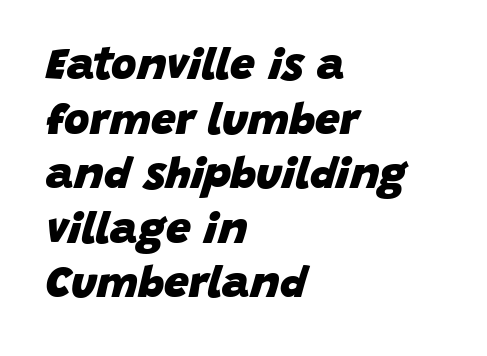
Q: Is the text bold? A: Yes.
Q: Is the text italic (slanted)? A: Yes, it leans right by about 15 degrees.
Q: Is the text underlined? A: No.
Q: How is the paragraph aligned? A: Left-aligned.
Q: Is the spacing between letters normal or unusually wide? A: Normal.
Q: Width (condensed, normal, or wide)? A: Normal.
Q: Stroke contrast? A: Low.
Q: x-height? A: Large.
Q: Monospaced? A: No.
